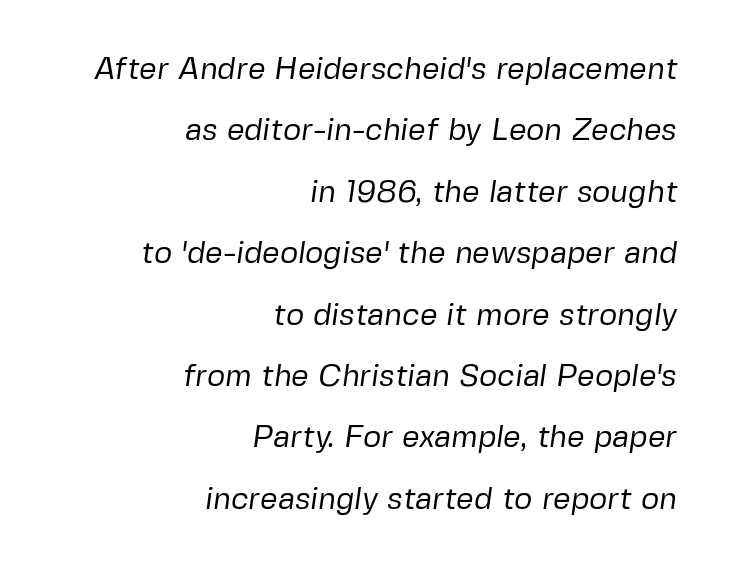
Q: Is the text bold? A: No.
Q: Is the typeface a serif or a sans-serif typeface? A: Sans-serif.
Q: Is the text underlined? A: No.
Q: How is the paragraph aligned? A: Right-aligned.
Q: Is the spacing between letters normal or unusually wide? A: Normal.
Q: Is the spacing between lines tight, normal or loose? A: Loose.
Q: Width (condensed, normal, or wide)? A: Normal.
Q: Stroke contrast? A: Low.
Q: x-height? A: Medium.
Q: Monospaced? A: No.
